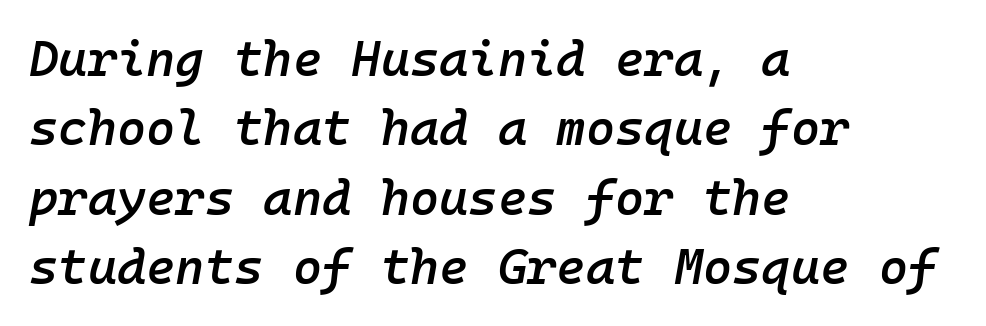
{"italic": "yes", "lean": "right", "slant_degrees": 10, "bold": "semi", "weight": "semibold", "width": "normal", "stroke_contrast": "low", "x_height": "medium", "monospaced": "yes", "underline": "no", "align": "left", "line_spacing": "normal", "line_spacing_ratio": 1.39, "letter_spacing": "normal", "letter_spacing_em": 0.0, "glyph_px": 50}
